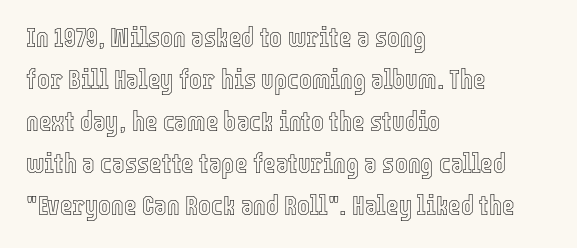
The image shows 27 px text type, upright; set left-aligned, normal line spacing (1.56x), normal letter spacing, not underlined.
